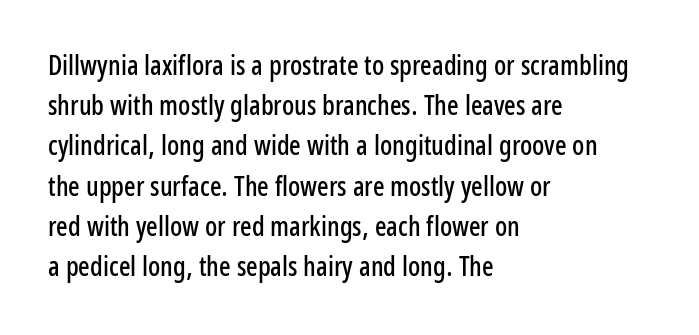
Q: Is the text italic (slanted)? A: No, it is upright.
Q: Is the text underlined? A: No.
Q: How is the paragraph aligned? A: Left-aligned.
Q: Is the spacing between letters normal or unusually wide? A: Normal.
Q: Is the spacing between lines tight, normal or loose? A: Normal.
